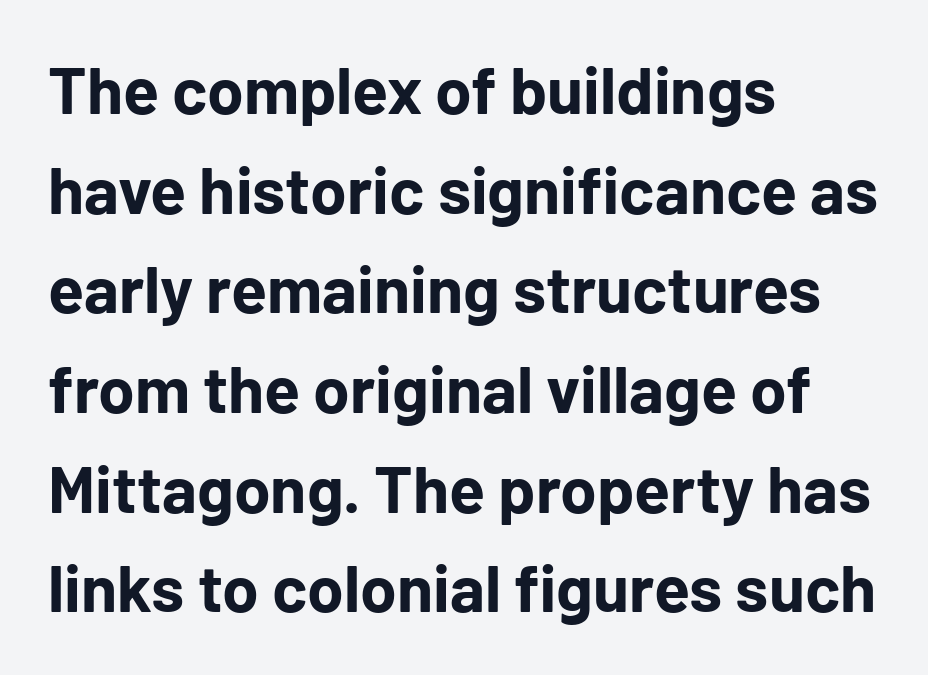
Q: Is the text bold? A: Yes.
Q: Is the text italic (slanted)? A: No, it is upright.
Q: Is the typeface a serif or a sans-serif typeface? A: Sans-serif.
Q: Is the text underlined? A: No.
Q: How is the paragraph aligned? A: Left-aligned.
Q: Is the spacing between letters normal or unusually wide? A: Normal.
Q: Is the spacing between lines tight, normal or loose? A: Normal.
Q: Width (condensed, normal, or wide)? A: Normal.
Q: Stroke contrast? A: Low.
Q: x-height? A: Medium.
Q: Monospaced? A: No.
